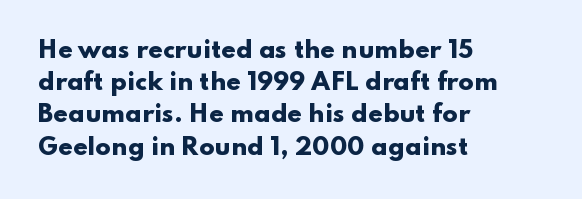
Q: Is the text bold? A: Yes.
Q: Is the text italic (slanted)? A: No, it is upright.
Q: Is the text underlined? A: No.
Q: How is the paragraph aligned? A: Left-aligned.
Q: Is the spacing between letters normal or unusually wide? A: Normal.
Q: Is the spacing between lines tight, normal or loose? A: Normal.
